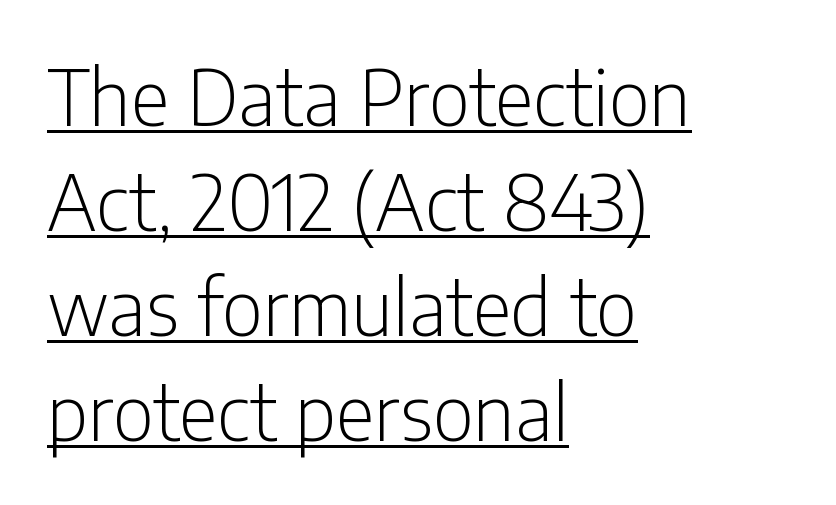
The image shows 76 px light, condensed sans-serif type, upright; set left-aligned, normal line spacing (1.38x), normal letter spacing, underlined; low stroke contrast and a medium x-height.
